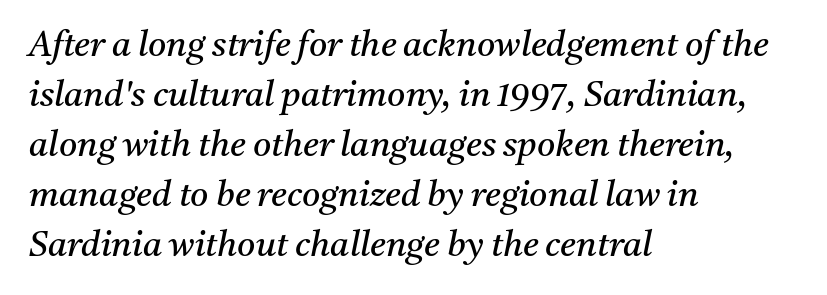
Q: Is the text bold? A: No.
Q: Is the text italic (slanted)? A: Yes, it leans right by about 11 degrees.
Q: Is the typeface a serif or a sans-serif typeface? A: Serif.
Q: Is the text underlined? A: No.
Q: How is the paragraph aligned? A: Left-aligned.
Q: Is the spacing between letters normal or unusually wide? A: Normal.
Q: Is the spacing between lines tight, normal or loose? A: Normal.
Q: Width (condensed, normal, or wide)? A: Normal.
Q: Stroke contrast? A: Medium.
Q: x-height? A: Medium.
Q: Monospaced? A: No.
